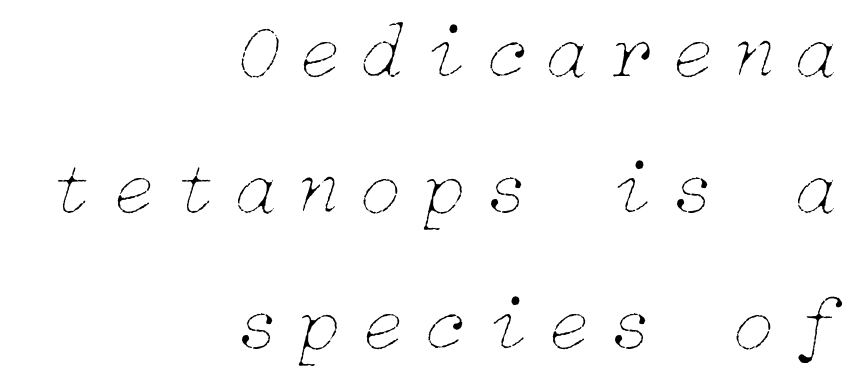
Q: Is the text bold? A: No.
Q: Is the text italic (slanted)? A: Yes, it leans right by about 15 degrees.
Q: Is the text underlined? A: No.
Q: How is the paragraph aligned? A: Right-aligned.
Q: Is the spacing between letters normal or unusually wide? A: Unusually wide.
Q: Width (condensed, normal, or wide)? A: Normal.
Q: Stroke contrast? A: Low.
Q: x-height? A: Medium.
